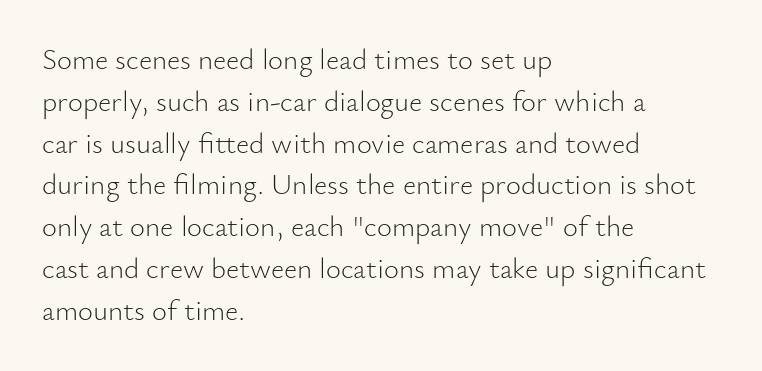
Q: Is the text bold? A: No.
Q: Is the text italic (slanted)? A: No, it is upright.
Q: Is the typeface a serif or a sans-serif typeface? A: Sans-serif.
Q: Is the text underlined? A: No.
Q: How is the paragraph aligned? A: Left-aligned.
Q: Is the spacing between letters normal or unusually wide? A: Normal.
Q: Is the spacing between lines tight, normal or loose? A: Normal.
Q: Width (condensed, normal, or wide)? A: Normal.
Q: Stroke contrast? A: Low.
Q: x-height? A: Small.
Q: Monospaced? A: No.
